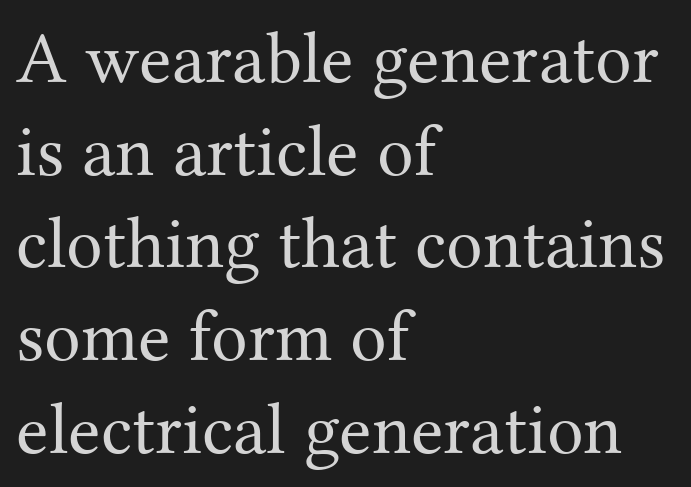
Q: Is the text bold? A: No.
Q: Is the text italic (slanted)? A: No, it is upright.
Q: Is the typeface a serif or a sans-serif typeface? A: Serif.
Q: Is the text underlined? A: No.
Q: How is the paragraph aligned? A: Left-aligned.
Q: Is the spacing between letters normal or unusually wide? A: Normal.
Q: Is the spacing between lines tight, normal or loose? A: Normal.
Q: Width (condensed, normal, or wide)? A: Normal.
Q: Stroke contrast? A: Medium.
Q: x-height? A: Medium.
Q: Monospaced? A: No.
